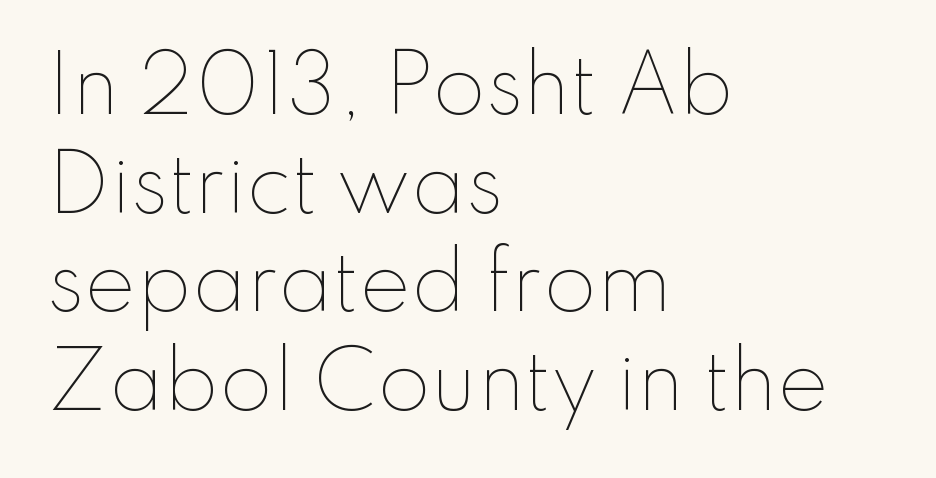
A student would call this left alignment; a typographer would say flush left, rag right. This rendering leaves character spacing at its baseline value. Is this a fixed-width face? No — the glyphs have proportional, varying widths. The passage shown stacks its lines at a standard gap. Summary of weight: not heavy and not bold. The words here are not underlined.
